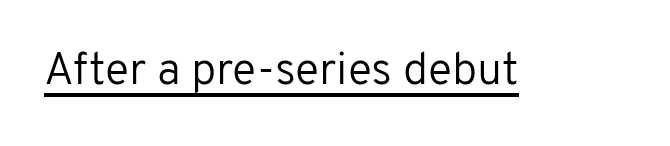
{"serif": "no", "italic": "no", "bold": "no", "weight": "regular", "width": "normal", "stroke_contrast": "low", "x_height": "medium", "monospaced": "no", "underline": "yes", "letter_spacing": "normal", "letter_spacing_em": 0.0, "glyph_px": 45}
